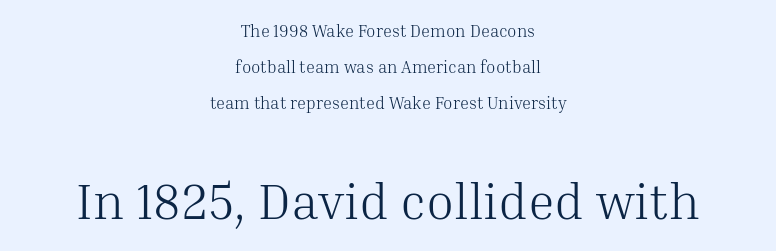
The image shows 51 px light serif type, upright; set centered, loose line spacing (2.12x), normal letter spacing, not underlined; the second (bottom) block is 3.0x larger; medium stroke contrast and a medium x-height.
